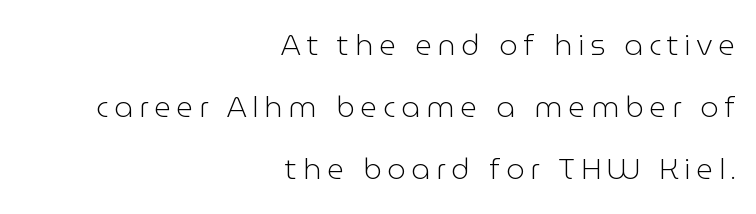
Q: Is the text bold? A: No.
Q: Is the text italic (slanted)? A: No, it is upright.
Q: Is the typeface a serif or a sans-serif typeface? A: Sans-serif.
Q: Is the text underlined? A: No.
Q: How is the paragraph aligned? A: Right-aligned.
Q: Is the spacing between letters normal or unusually wide? A: Unusually wide.
Q: Is the spacing between lines tight, normal or loose? A: Loose.
Q: Width (condensed, normal, or wide)? A: Normal.
Q: Stroke contrast? A: Low.
Q: x-height? A: Medium.
Q: Monospaced? A: No.
